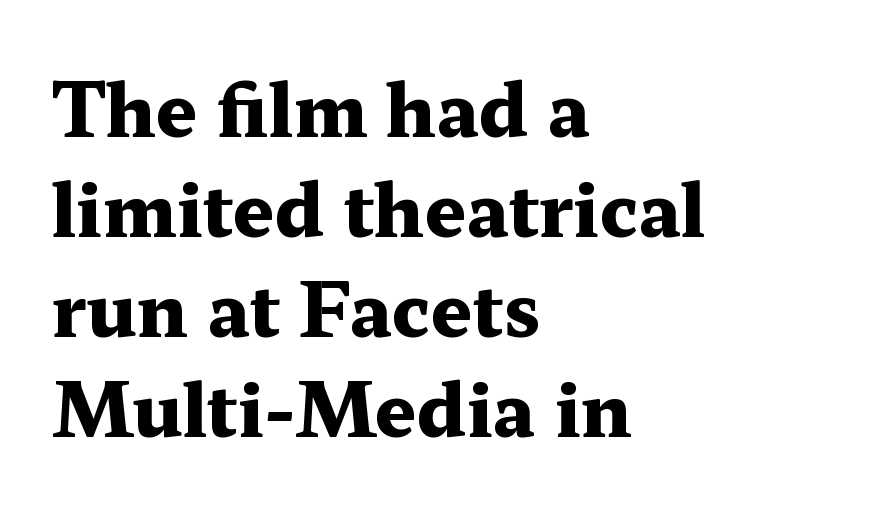
Q: Is the text bold? A: Yes.
Q: Is the text italic (slanted)? A: No, it is upright.
Q: Is the typeface a serif or a sans-serif typeface? A: Serif.
Q: Is the text underlined? A: No.
Q: How is the paragraph aligned? A: Left-aligned.
Q: Is the spacing between letters normal or unusually wide? A: Normal.
Q: Is the spacing between lines tight, normal or loose? A: Normal.
Q: Width (condensed, normal, or wide)? A: Wide.
Q: Stroke contrast? A: Medium.
Q: x-height? A: Medium.
Q: Monospaced? A: No.
